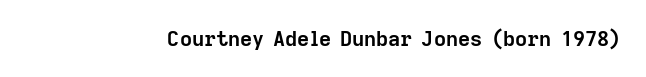
The letterforms sit shoulder to shoulder at normal distance. These lines were composed using upright roman letters. Check the space under the baseline: it is left empty. The sample has been set heavy, in full bold.
